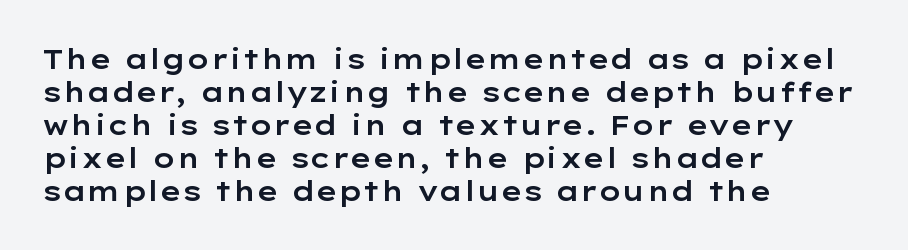
{"italic": "no", "underline": "no", "align": "left", "line_spacing_ratio": 1.22, "letter_spacing": "normal", "letter_spacing_em": 0.0, "glyph_px": 27}
